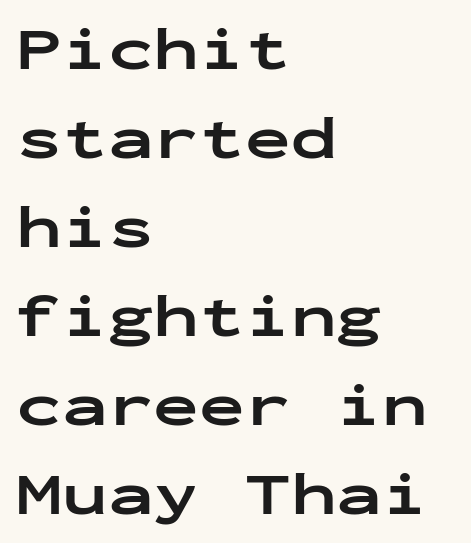
The specimen reads as upright at a glance. Nobody drew a line under any word here. Caption: multi-line text, flush left, ragged right. Stroke terminals: plain, sans-serif. The space between consecutive lines is moderate.
